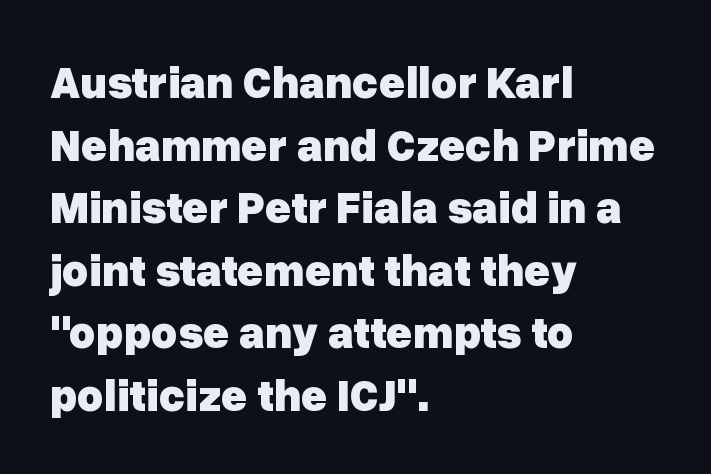
The image shows 45 px heavy sans-serif type, upright; set left-aligned, normal line spacing (1.39x), normal letter spacing, not underlined; low stroke contrast and a medium x-height.
